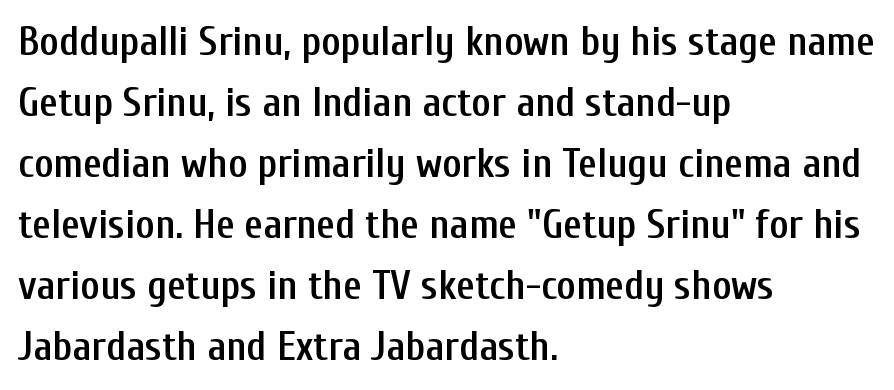
Q: Is the text bold? A: Semi-bold.
Q: Is the text italic (slanted)? A: No, it is upright.
Q: Is the typeface a serif or a sans-serif typeface? A: Sans-serif.
Q: Is the text underlined? A: No.
Q: How is the paragraph aligned? A: Left-aligned.
Q: Is the spacing between letters normal or unusually wide? A: Normal.
Q: Is the spacing between lines tight, normal or loose? A: Normal.
Q: Width (condensed, normal, or wide)? A: Condensed.
Q: Stroke contrast? A: Low.
Q: x-height? A: Medium.
Q: Monospaced? A: No.
